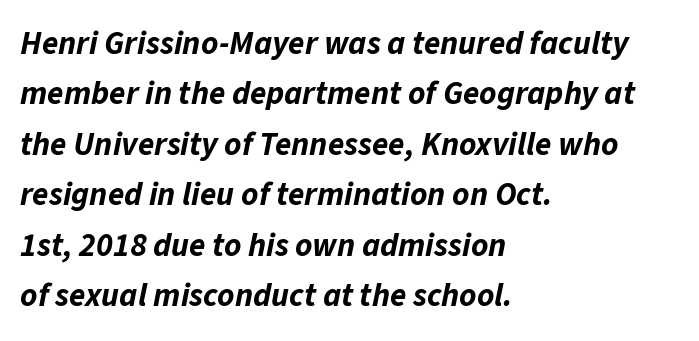
The image shows 33 px bold type, italic (leaning right); set left-aligned, normal line spacing (1.53x), normal letter spacing, not underlined; low stroke contrast and a medium x-height.
